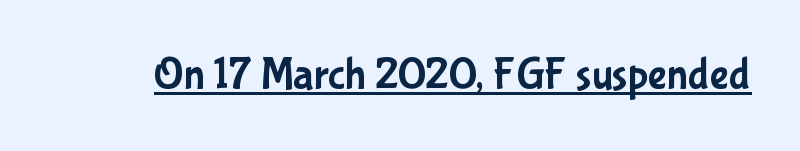
This rendering employs a face without finishing strokes, i.e., a sans-serif. Looks like regular typesetting: each glyph gets only the width it needs. Style check: upright. The line texture is even and compact thanks to regular tracking.
